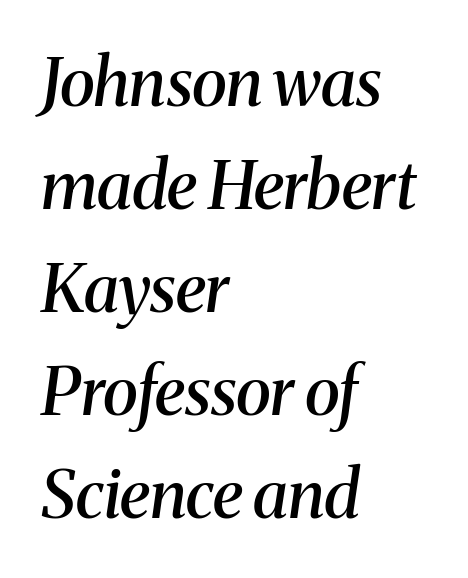
Q: Is the text bold? A: Semi-bold.
Q: Is the text italic (slanted)? A: Yes, it leans right by about 8 degrees.
Q: Is the typeface a serif or a sans-serif typeface? A: Serif.
Q: Is the text underlined? A: No.
Q: How is the paragraph aligned? A: Left-aligned.
Q: Is the spacing between letters normal or unusually wide? A: Normal.
Q: Is the spacing between lines tight, normal or loose? A: Normal.
Q: Width (condensed, normal, or wide)? A: Normal.
Q: Stroke contrast? A: Medium.
Q: x-height? A: Medium.
Q: Monospaced? A: No.
